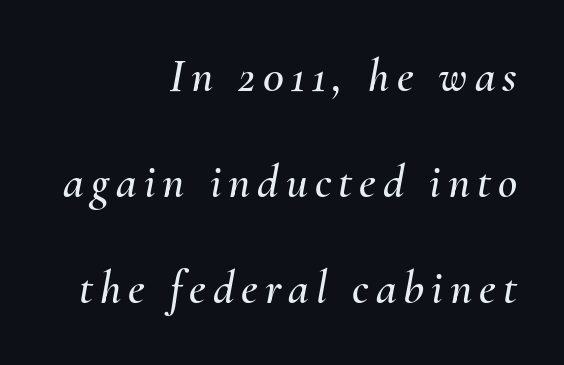
Q: Is the text italic (slanted)? A: Yes, it leans right by about 10 degrees.
Q: Is the text underlined? A: No.
Q: How is the paragraph aligned? A: Right-aligned.
Q: Is the spacing between lines tight, normal or loose? A: Loose.
Q: Width (condensed, normal, or wide)? A: Normal.
Q: Stroke contrast? A: Medium.
Q: x-height? A: Small.
Q: Monospaced? A: No.
